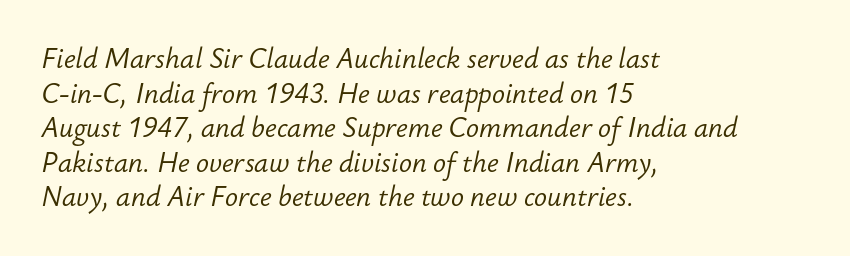
This is oblique type, the kind used for emphasis or titles. Each line starts at the same left margin while the right side varies. A typesetter would call this leading conventional body-copy spacing. Decoration check: the copy has no underline. Caption: face not bold, strokes unweighted. Caption: standard tracking, unaltered.
